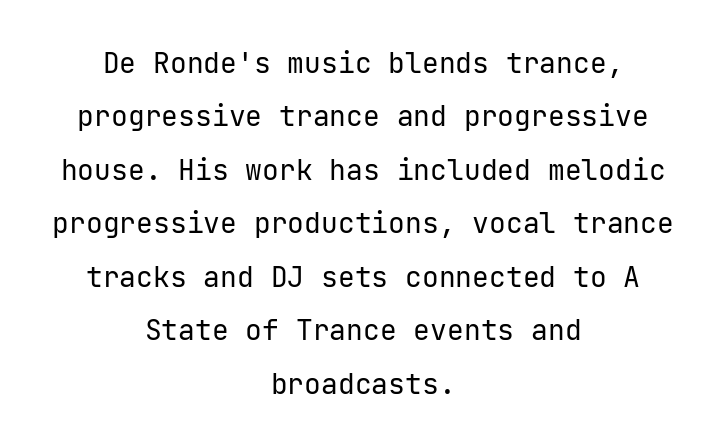
The image shows 28 px regular-weight sans-serif type, upright; set centered, loose line spacing (1.91x), normal letter spacing, not underlined; low stroke contrast and a medium x-height.
